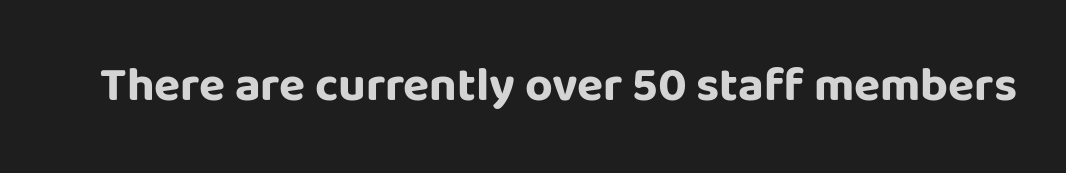
{"serif": "no", "italic": "no", "bold": "yes", "weight": "bold", "width": "normal", "stroke_contrast": "low", "x_height": "large", "monospaced": "no", "underline": "no", "letter_spacing": "normal", "letter_spacing_em": 0.0, "glyph_px": 48}
